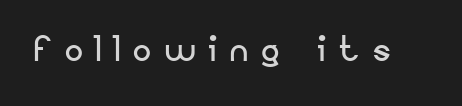
Unbolded letterforms with no extra heft. Look at the tracking — it's clearly loosened, letters drifting apart. Serif or sans? Sans — the stroke terminals are bare. Quick note: underline off. Characters remain perfectly vertical along every line.
